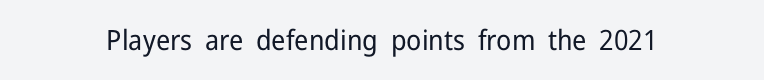
{"serif": "no", "italic": "no", "bold": "no", "weight": "regular", "width": "normal", "stroke_contrast": "low", "x_height": "medium", "monospaced": "no", "underline": "no", "letter_spacing": "normal", "letter_spacing_em": 0.0, "glyph_px": 28}
